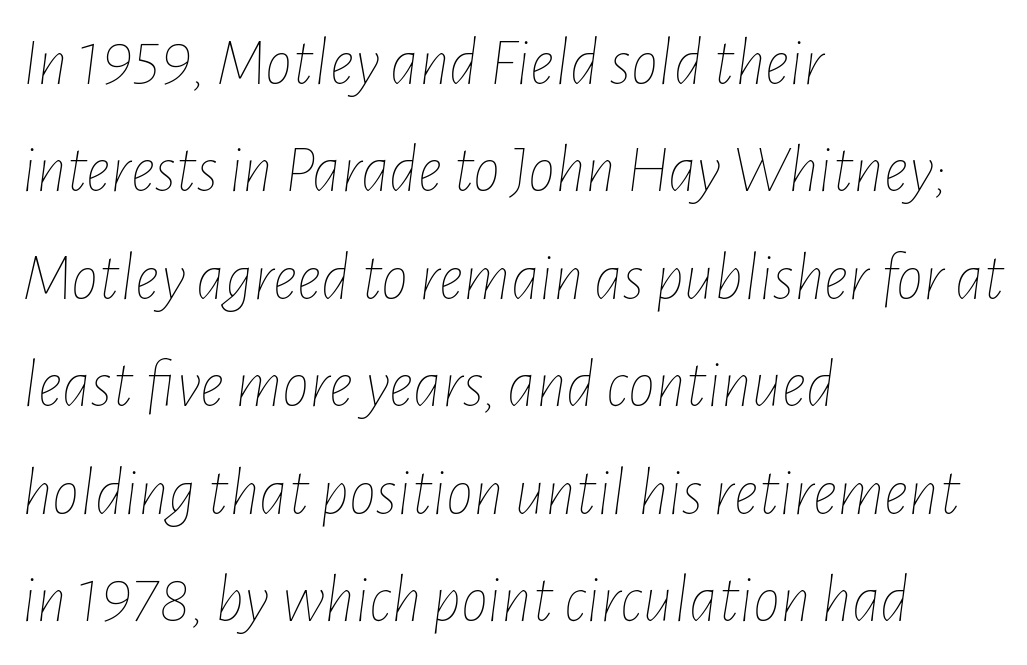
Q: Is the text bold? A: No.
Q: Is the text italic (slanted)? A: Yes, it leans right by about 7 degrees.
Q: Is the text underlined? A: No.
Q: How is the paragraph aligned? A: Left-aligned.
Q: Is the spacing between letters normal or unusually wide? A: Normal.
Q: Is the spacing between lines tight, normal or loose? A: Normal.
Q: Width (condensed, normal, or wide)? A: Condensed.
Q: Stroke contrast? A: Low.
Q: x-height? A: Medium.
Q: Monospaced? A: No.
